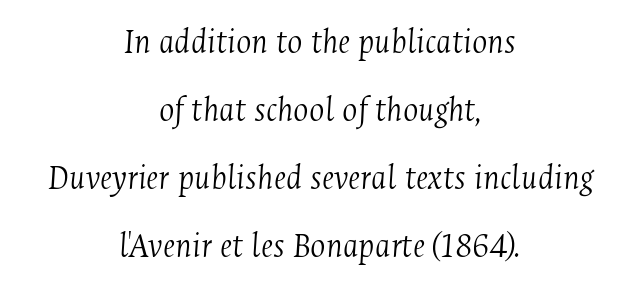
The image shows 36 px light, condensed serif type, italic (leaning right); set centered, line spacing 1.89x, normal letter spacing, not underlined; medium stroke contrast and a medium x-height.
